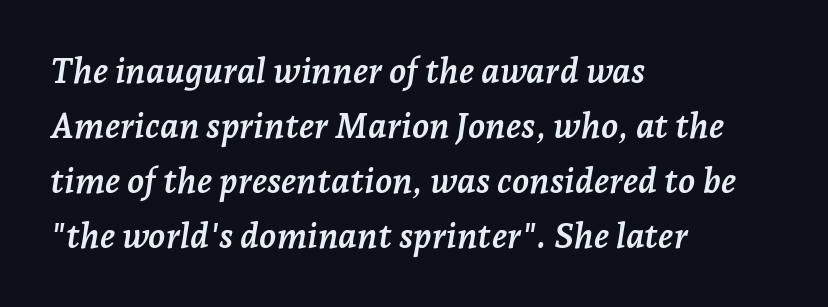
Q: Is the text bold? A: Yes.
Q: Is the text italic (slanted)? A: Yes, it leans right by about 7 degrees.
Q: Is the typeface a serif or a sans-serif typeface? A: Serif.
Q: Is the text underlined? A: No.
Q: How is the paragraph aligned? A: Left-aligned.
Q: Is the spacing between letters normal or unusually wide? A: Normal.
Q: Is the spacing between lines tight, normal or loose? A: Normal.
Q: Width (condensed, normal, or wide)? A: Normal.
Q: Stroke contrast? A: Low.
Q: x-height? A: Medium.
Q: Monospaced? A: No.
